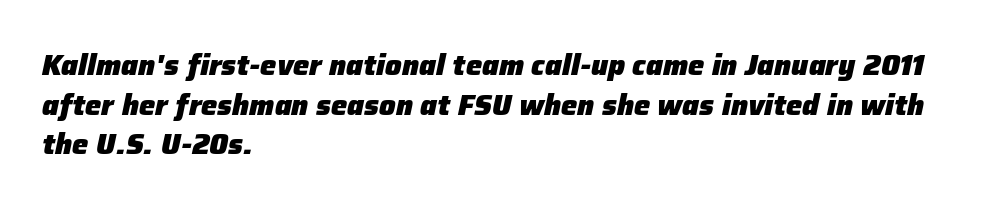
Q: Is the text bold? A: Yes.
Q: Is the text italic (slanted)? A: Yes, it leans right by about 12 degrees.
Q: Is the text underlined? A: No.
Q: How is the paragraph aligned? A: Left-aligned.
Q: Is the spacing between letters normal or unusually wide? A: Normal.
Q: Is the spacing between lines tight, normal or loose? A: Normal.
Q: Width (condensed, normal, or wide)? A: Normal.
Q: Stroke contrast? A: Low.
Q: x-height? A: Medium.
Q: Monospaced? A: No.
